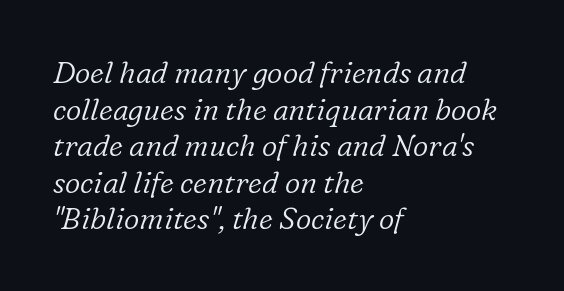
The image shows 30 px light serif type, italic (leaning right); set left-aligned, line spacing 1.22x, normal letter spacing, not underlined; low stroke contrast and a medium x-height.
